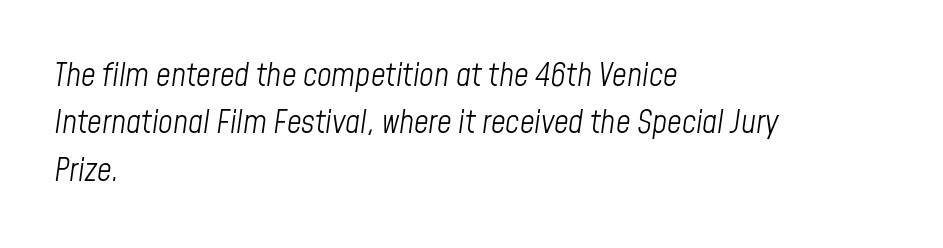
The image shows 32 px light, condensed type, italic (leaning right); set left-aligned, normal line spacing (1.48x), normal letter spacing, not underlined; low stroke contrast and a medium x-height.
